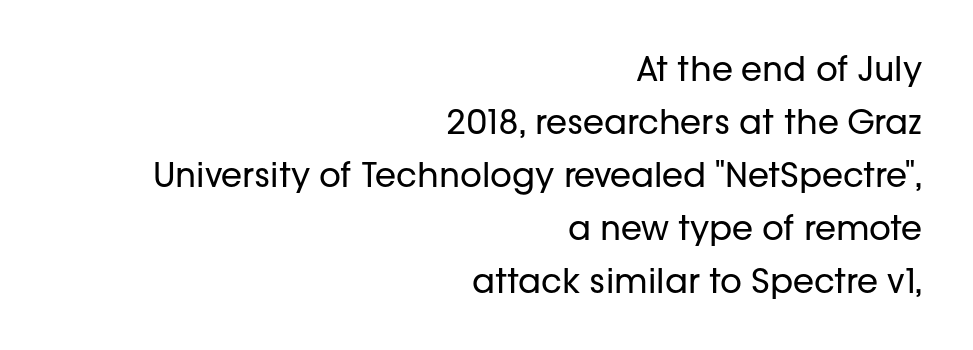
{"serif": "no", "italic": "no", "bold": "no", "weight": "regular", "width": "normal", "stroke_contrast": "low", "x_height": "medium", "monospaced": "no", "underline": "no", "align": "right", "line_spacing": "normal", "line_spacing_ratio": 1.56, "letter_spacing": "normal", "letter_spacing_em": 0.0, "glyph_px": 34}
